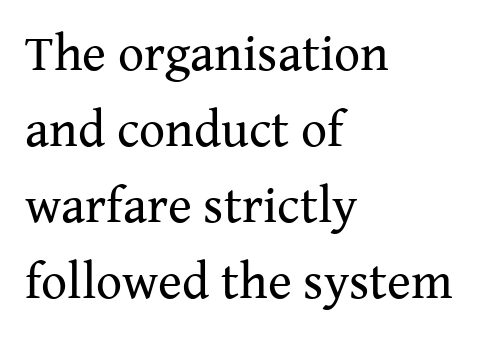
Q: Is the text bold? A: No.
Q: Is the text italic (slanted)? A: No, it is upright.
Q: Is the typeface a serif or a sans-serif typeface? A: Serif.
Q: Is the text underlined? A: No.
Q: How is the paragraph aligned? A: Left-aligned.
Q: Is the spacing between letters normal or unusually wide? A: Normal.
Q: Is the spacing between lines tight, normal or loose? A: Normal.
Q: Width (condensed, normal, or wide)? A: Normal.
Q: Stroke contrast? A: Medium.
Q: x-height? A: Medium.
Q: Monospaced? A: No.
